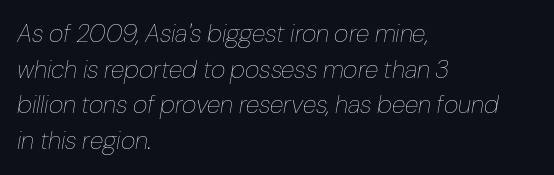
The image shows 25 px text type, italic (leaning right); set left-aligned, normal line spacing (1.43x), normal letter spacing, not underlined.
